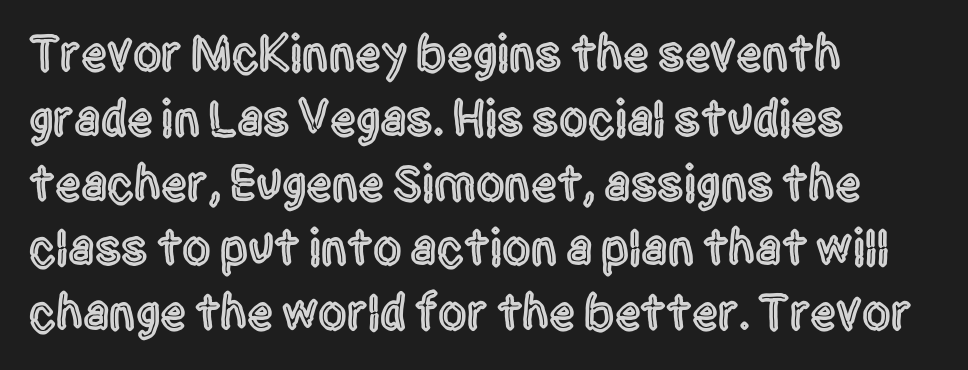
Q: Is the text italic (slanted)? A: No, it is upright.
Q: Is the typeface a serif or a sans-serif typeface? A: Sans-serif.
Q: Is the text underlined? A: No.
Q: How is the paragraph aligned? A: Left-aligned.
Q: Is the spacing between letters normal or unusually wide? A: Normal.
Q: Is the spacing between lines tight, normal or loose? A: Normal.
Q: Width (condensed, normal, or wide)? A: Condensed.
Q: x-height? A: Large.
Q: Monospaced? A: No.
